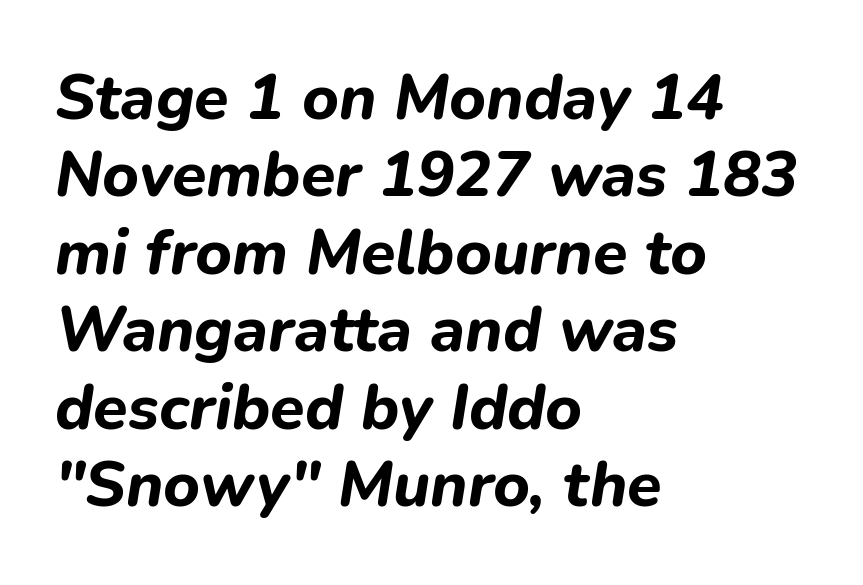
The image shows 63 px bold type, italic (leaning right); set left-aligned, line spacing 1.23x, normal letter spacing, not underlined; low stroke contrast and a medium x-height.
